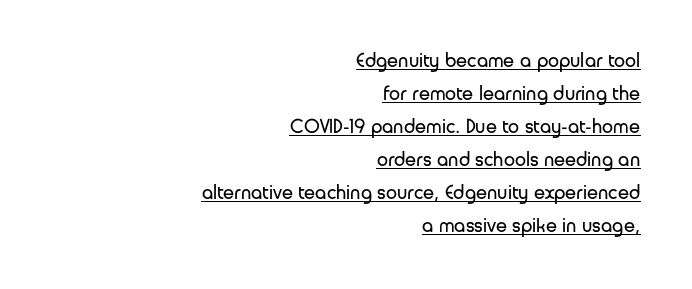
The face used here appears with an underline applied. Honestly, the letter spacing is just normal — you wouldn't notice it. The rendering anchors every line to the right-hand side. Ink coverage per letter is moderate at most.
